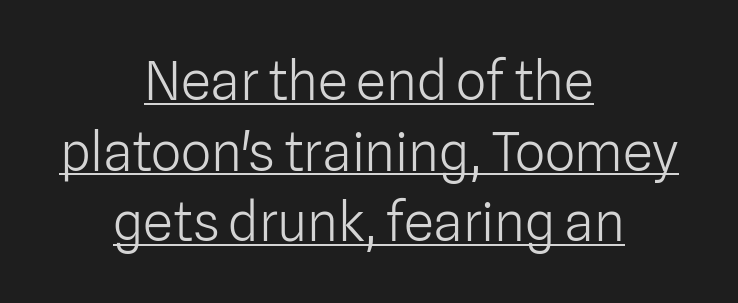
Style check: upright. Notice how descenders clear the ascenders below comfortably — that's standard leading. Layout note: lines centered. Proportional: the letters do not fall into vertical columns. Underlined type.
